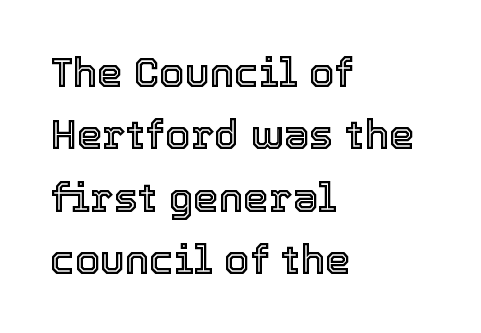
The image shows 41 px text type, upright; set left-aligned, normal line spacing (1.52x), normal letter spacing, not underlined; a medium x-height.
